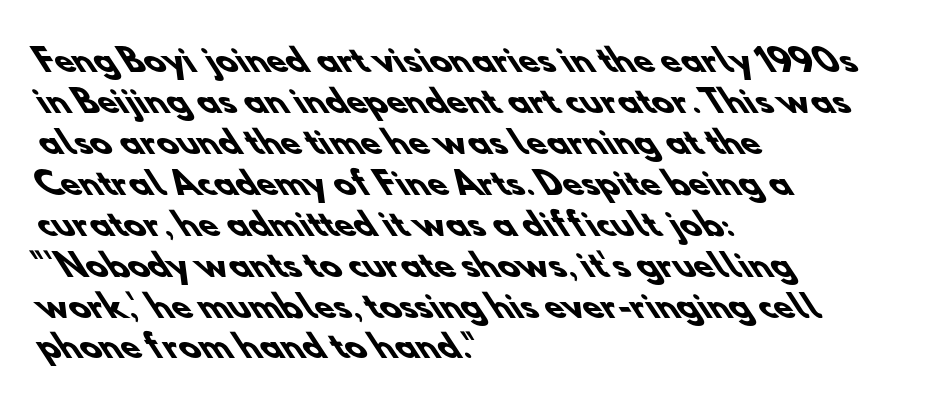
I'd describe the lettering as bold — thick and assertive. Note the varied advance widths — an 'i' is clearly narrower than an 'm'. If you measured baseline to baseline, you'd find a middling distance. How are the letters spaced? Ordinarily, with no added tracking.
